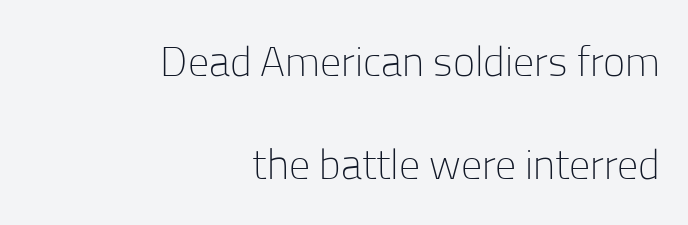
The image shows 42 px light sans-serif type, upright; set right-aligned, loose line spacing (2.46x), normal letter spacing, not underlined; low stroke contrast and a medium x-height.
